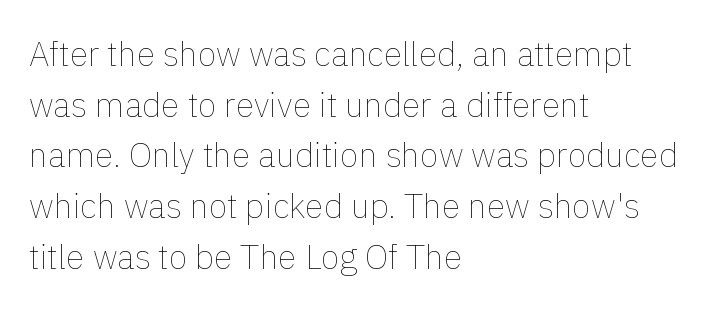
Q: Is the text bold? A: No.
Q: Is the text italic (slanted)? A: No, it is upright.
Q: Is the text underlined? A: No.
Q: How is the paragraph aligned? A: Left-aligned.
Q: Is the spacing between letters normal or unusually wide? A: Normal.
Q: Is the spacing between lines tight, normal or loose? A: Normal.
Q: Width (condensed, normal, or wide)? A: Normal.
Q: Stroke contrast? A: Low.
Q: x-height? A: Medium.
Q: Monospaced? A: No.
